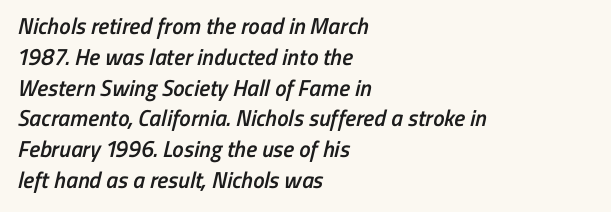
Reading down the column, the eye jumps a familiar distance to each next line. Casual observation: everything's shoved over to the left. The glyphs are unaccompanied by any horizontal stroke below them. The typesetting leans somewhat heavy: a semibold. These lines keep a tight, regular rhythm from letter to letter.
